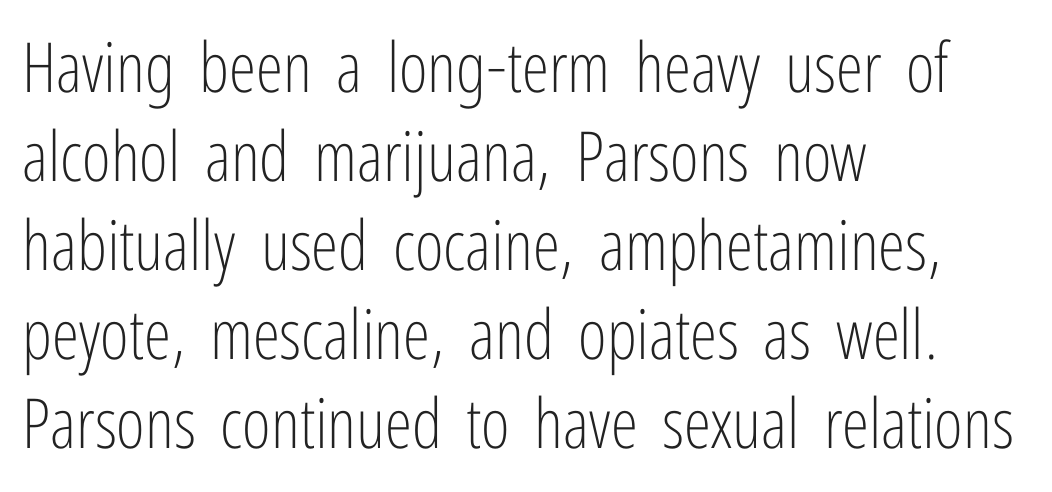
Letterform terminals end flat and unadorned throughout the passage. Nope, not italic — everything's standing straight. The compositor pushed each line to the left boundary. You could not count columns in this text — the font is proportionally spaced. Compared with typical paragraphs, the rows here are spaced about the same. Summary of weight: not heavy and not bold.
